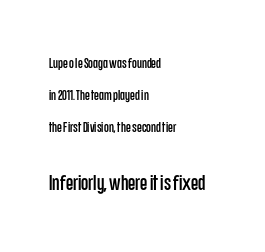
Q: Is the text italic (slanted)? A: No, it is upright.
Q: Is the text underlined? A: No.
Q: How is the paragraph aligned? A: Left-aligned.
Q: Is the spacing between letters normal or unusually wide? A: Normal.
Q: Is the spacing between lines tight, normal or loose? A: Loose.
Q: Which block of text is set in a larger size, the first (top) or the second (bottom)? A: The second (bottom) one.
